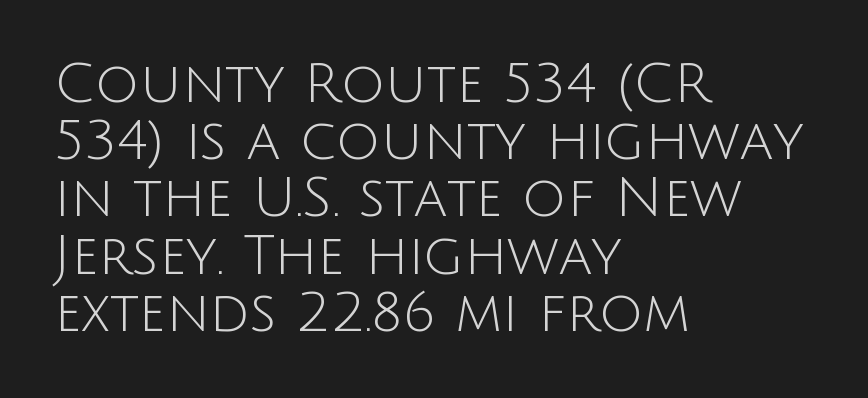
Q: Is the text bold? A: No.
Q: Is the text italic (slanted)? A: No, it is upright.
Q: Is the typeface a serif or a sans-serif typeface? A: Sans-serif.
Q: Is the text underlined? A: No.
Q: How is the paragraph aligned? A: Left-aligned.
Q: Is the spacing between letters normal or unusually wide? A: Normal.
Q: Is the spacing between lines tight, normal or loose? A: Tight.
Q: Width (condensed, normal, or wide)? A: Normal.
Q: Stroke contrast? A: Low.
Q: x-height? A: Large.
Q: Monospaced? A: No.
